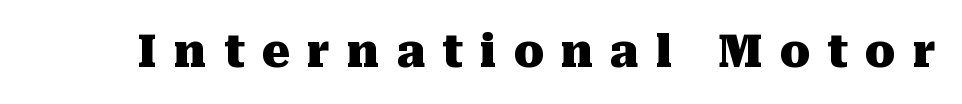
Characters remain perfectly vertical along every line. Is this a fixed-width face? No — the glyphs have proportional, varying widths. Weight: bold. This rendering features lettering with no underline. Old-style or modern, the face here clearly has serifs. A typesetter would call this heavily tracked-out type.
